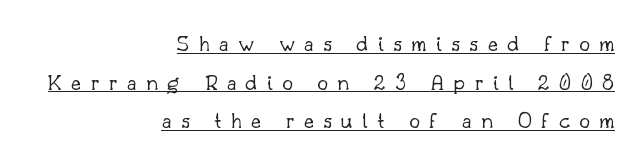
Q: Is the text bold? A: No.
Q: Is the text italic (slanted)? A: No, it is upright.
Q: Is the text underlined? A: Yes.
Q: How is the paragraph aligned? A: Right-aligned.
Q: Is the spacing between letters normal or unusually wide? A: Unusually wide.
Q: Is the spacing between lines tight, normal or loose? A: Normal.
